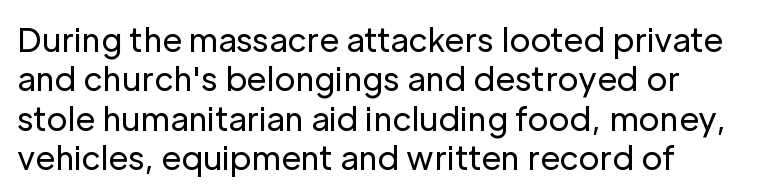
{"serif": "no", "italic": "no", "bold": "no", "weight": "regular", "width": "normal", "stroke_contrast": "low", "x_height": "medium", "monospaced": "no", "underline": "no", "align": "left", "line_spacing_ratio": 1.23, "letter_spacing": "normal", "letter_spacing_em": 0.0, "glyph_px": 32}
